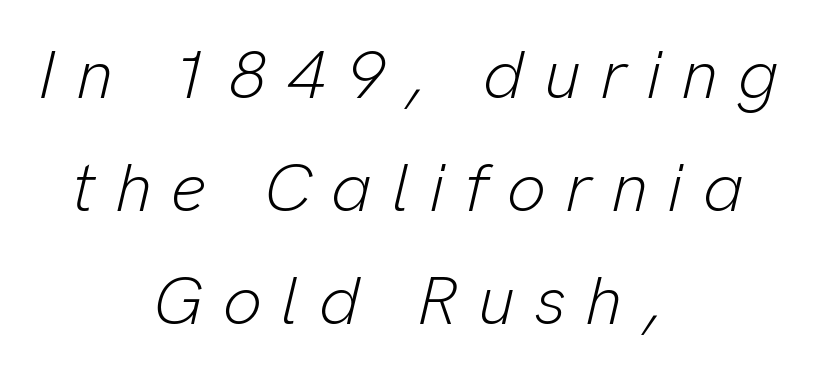
The image shows 69 px light type, italic (leaning right); set centered, normal line spacing (1.64x), unusually wide letter spacing (+0.28 em), not underlined; low stroke contrast and a medium x-height.
